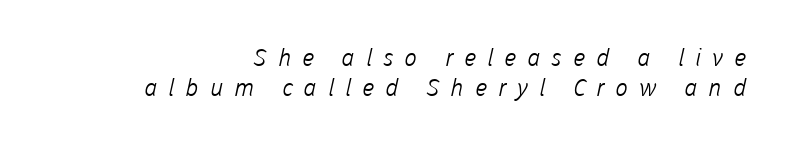
Q: Is the text bold? A: No.
Q: Is the text underlined? A: No.
Q: Is the spacing between letters normal or unusually wide? A: Unusually wide.
